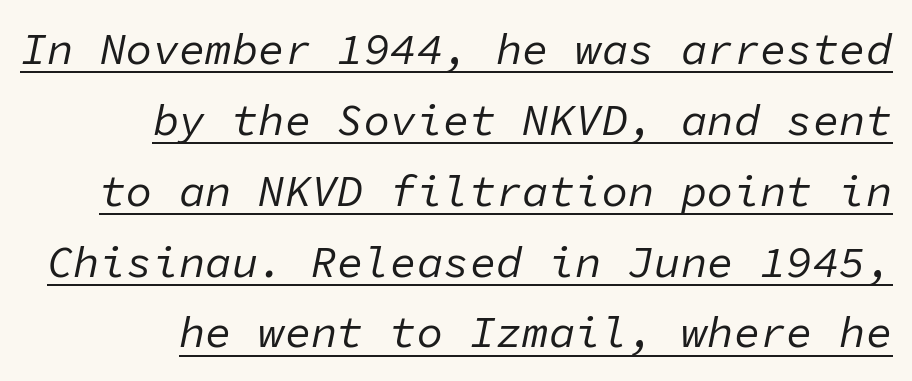
Q: Is the text bold? A: No.
Q: Is the text italic (slanted)? A: Yes, it leans right by about 11 degrees.
Q: Is the text underlined? A: Yes.
Q: How is the paragraph aligned? A: Right-aligned.
Q: Is the spacing between letters normal or unusually wide? A: Normal.
Q: Is the spacing between lines tight, normal or loose? A: Normal.
Q: Width (condensed, normal, or wide)? A: Normal.
Q: Stroke contrast? A: Low.
Q: x-height? A: Medium.
Q: Monospaced? A: Yes.
